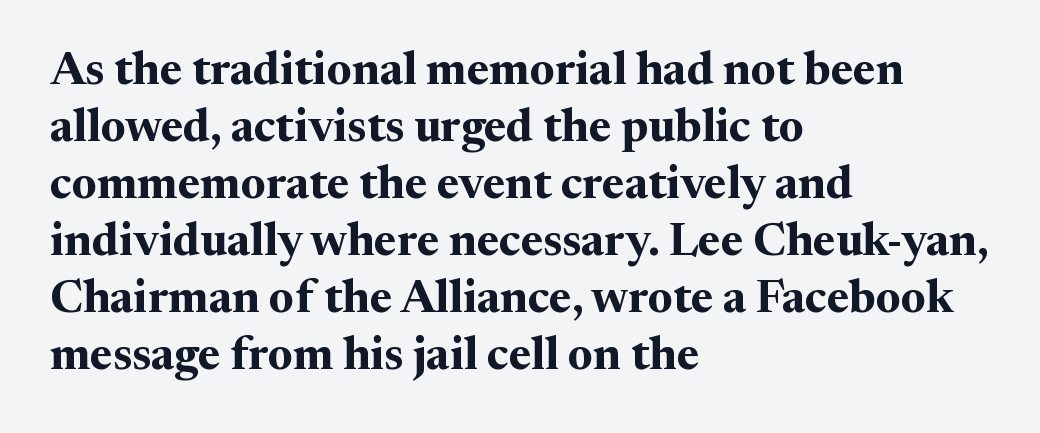
The image shows 46 px bold serif type, upright; set left-aligned, line spacing 1.24x, normal letter spacing, not underlined; medium stroke contrast and a medium x-height.
